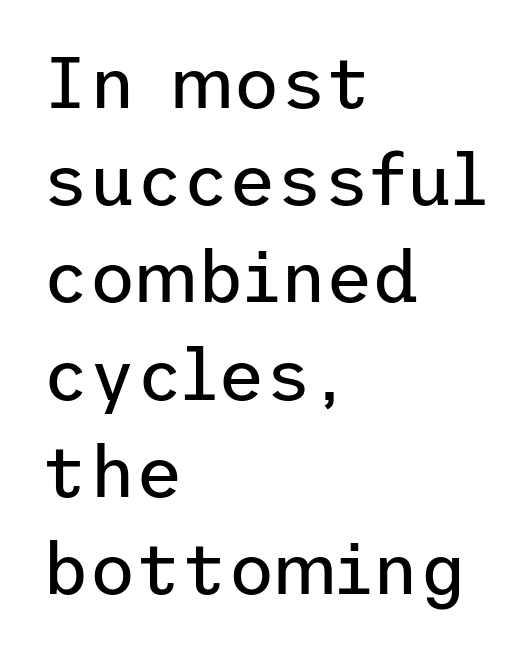
{"serif": "no", "italic": "no", "bold": "no", "weight": "regular", "width": "normal", "stroke_contrast": "low", "x_height": "medium", "underline": "no", "align": "left", "line_spacing": "normal", "line_spacing_ratio": 1.35, "letter_spacing": "normal", "letter_spacing_em": 0.0, "glyph_px": 72}
